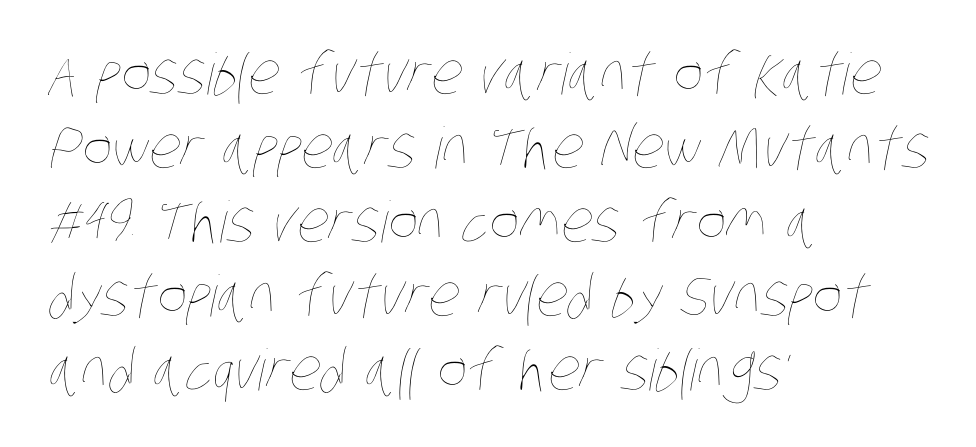
The rag falls on the right side of this text block. The strip under each line holds only bare page. Baseline-to-baseline distance is the conventional proportion of letter height. The face looks like a standard text weight, possibly lighter.
